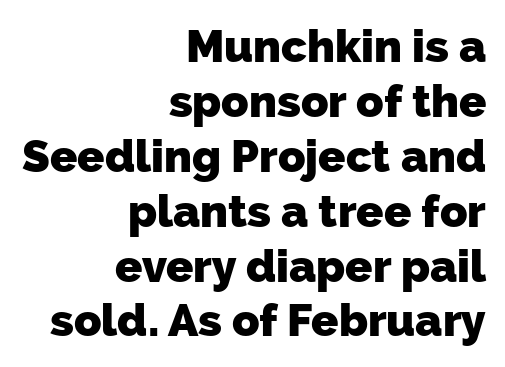
{"serif": "no", "bold": "yes", "weight": "heavy", "width": "normal", "stroke_contrast": "low", "x_height": "medium", "monospaced": "no", "underline": "no", "align": "right", "line_spacing_ratio": 1.22, "letter_spacing": "normal", "letter_spacing_em": 0.0, "glyph_px": 45}
